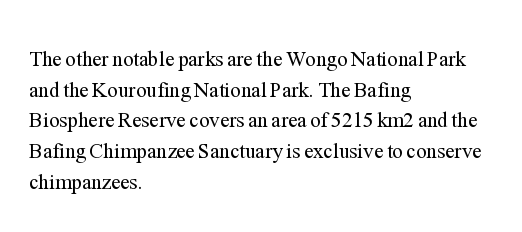
The image shows 21 px text type, upright; set left-aligned, normal line spacing (1.46x), normal letter spacing, not underlined.
